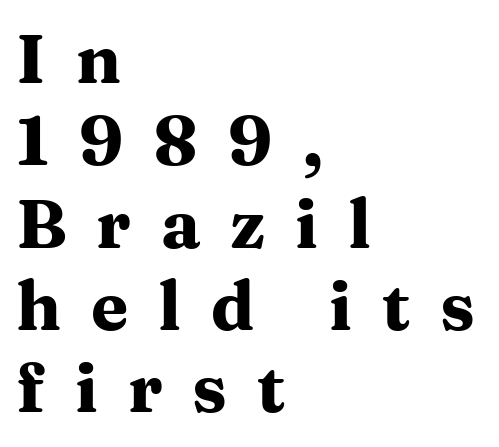
Spacing verdict: proportional, widths tailored to each character. The lettering stays uniformly vertical, giving the passage a roman look. Font category for this specimen: serif. Someone cranked the tracking dial way up on this one. Its strokes are broad and dark, the hallmark of bold type. Words float on clear page, feet unadorned.
